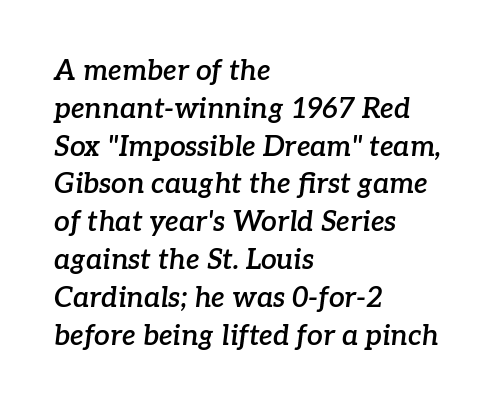
A serif font was chosen for this passage. Vertical spacing — default. Only glyphs here, with clear space below each row. Standard letterfit; no display-style spreading of the glyphs.
